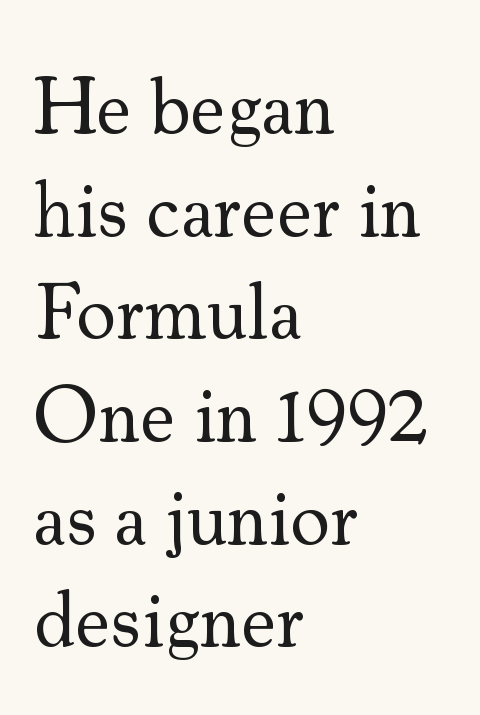
Honestly, the row spacing looks completely unremarkable. Does the copy run flush right? No — it runs flush left. Rule under the text: the space is simply empty. This is not heavy type; no bold has been used.
